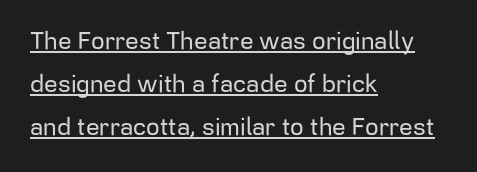
{"italic": "no", "underline": "yes", "align": "left", "line_spacing_ratio": 1.8, "letter_spacing": "normal", "letter_spacing_em": 0.0, "glyph_px": 24}
